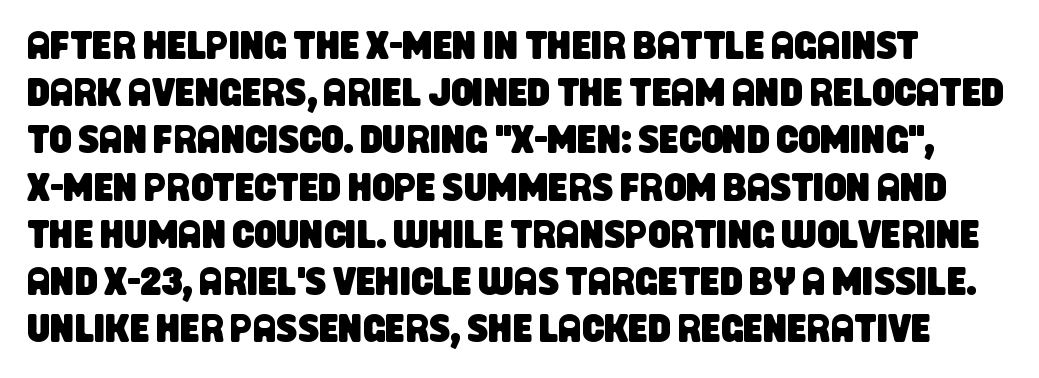
The image shows 39 px condensed sans-serif type; set line spacing 1.21x, normal letter spacing, not underlined; low stroke contrast and a large x-height.
